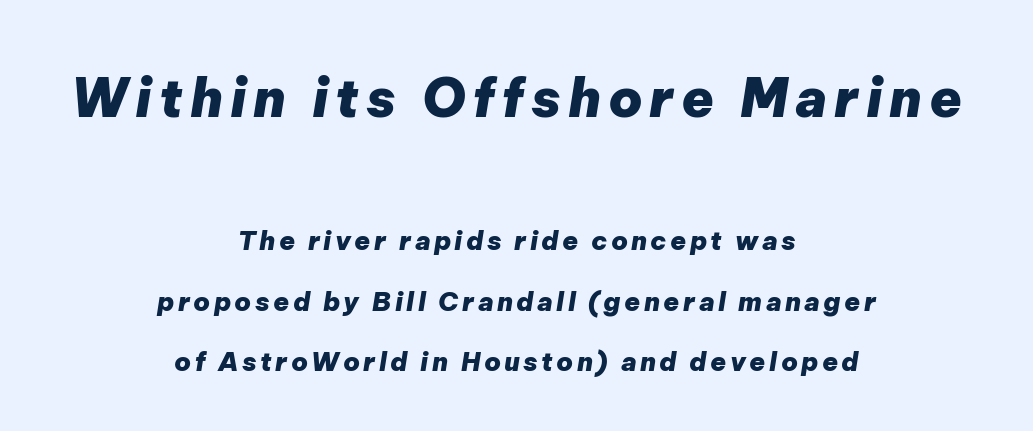
The image shows 53 px heavy type, italic (leaning right); set centered, loose line spacing (2.32x), not underlined; the first (top) block is 2.04x larger; low stroke contrast and a medium x-height.
